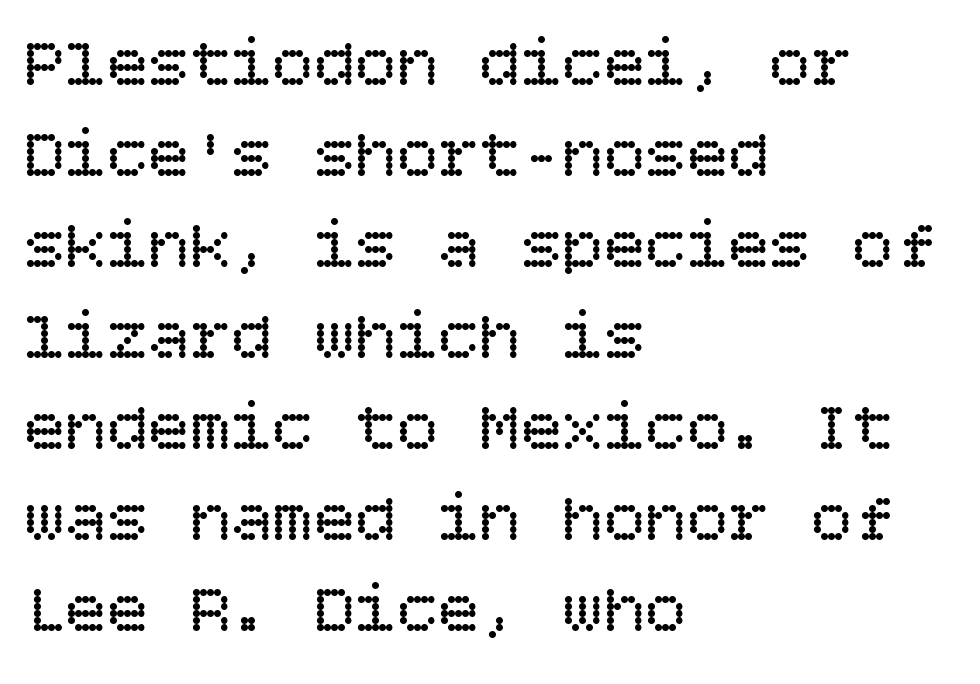
The image shows 69 px regular-weight type, upright; set left-aligned, normal line spacing (1.32x), normal letter spacing, not underlined; low stroke contrast and a large x-height.
